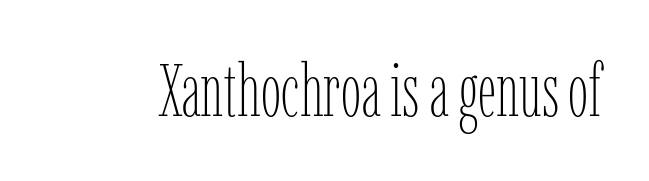
Q: Is the text bold? A: No.
Q: Is the text italic (slanted)? A: No, it is upright.
Q: Is the text underlined? A: No.
Q: Is the spacing between letters normal or unusually wide? A: Normal.
Q: Width (condensed, normal, or wide)? A: Condensed.
Q: Stroke contrast? A: Low.
Q: x-height? A: Medium.
Q: Monospaced? A: No.
